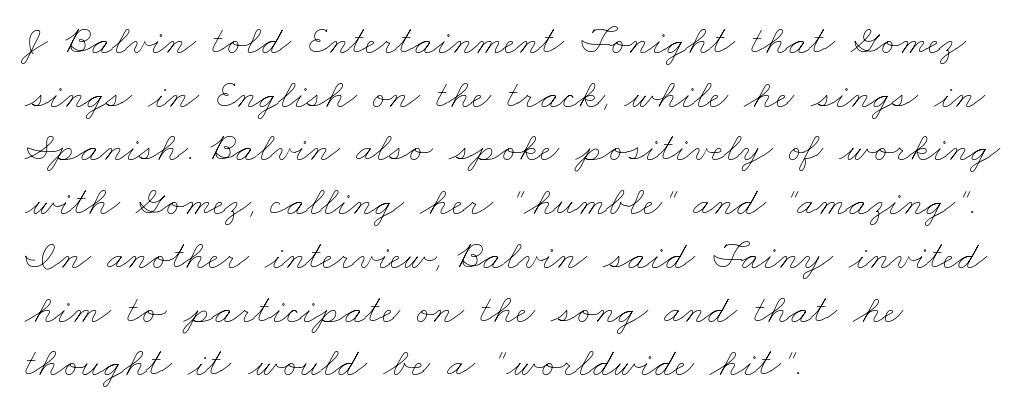
Any mark beneath the type? The region is blank. Notice how the passage keeps a crisp vertical edge on the left only. Standard letterfit; no display-style spreading of the glyphs. Whoever set this chose a conventional vertical rhythm. The weight tops out at a normal text grade.
